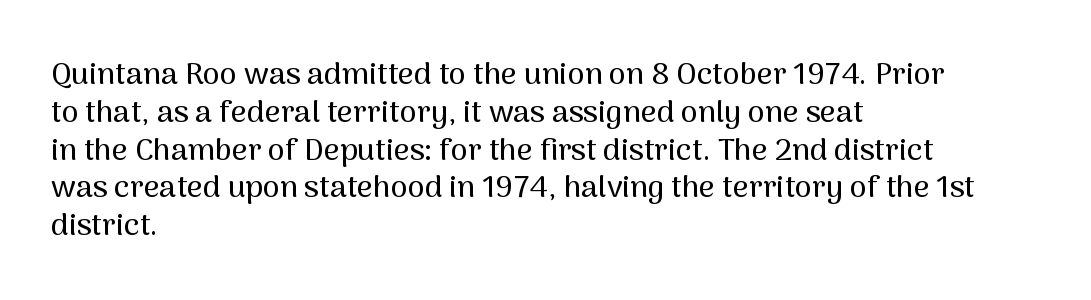
The image shows 31 px sans-serif type, upright; set left-aligned, line spacing 1.22x, normal letter spacing, not underlined; medium stroke contrast and a medium x-height.
